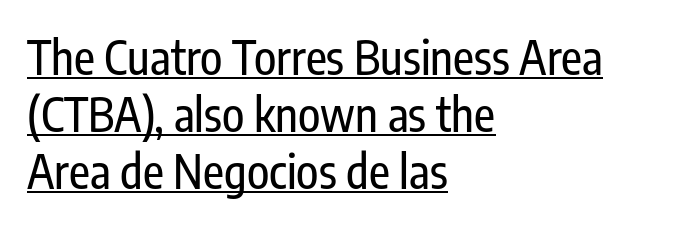
{"serif": "no", "italic": "no", "width": "condensed", "stroke_contrast": "low", "x_height": "medium", "monospaced": "no", "underline": "yes", "align": "left", "line_spacing_ratio": 1.24, "letter_spacing": "normal", "letter_spacing_em": 0.0, "glyph_px": 46}
